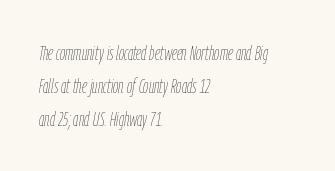
Quick note: italic. Line beginnings align vertically; line endings do not. Caption: standard tracking, unaltered. Vertical stems look standard width or narrower in stroke.
